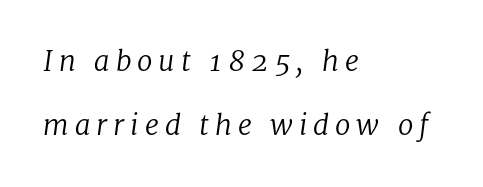
This rendering widens character spacing well past its baseline value. Each stroke keeps to a modest, everyday thickness or less. Summary of vertical rhythm: relaxed, with wide interline spacing. Yep, that's italic — everything's leaning. The lines are quadded left.
